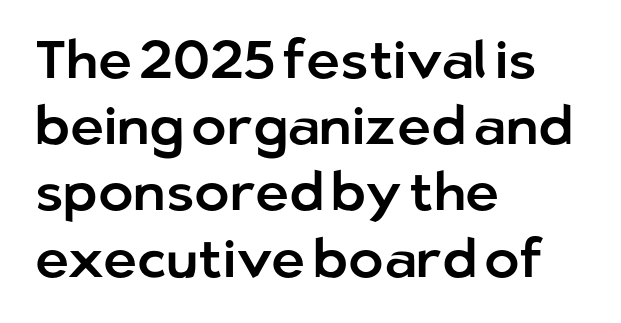
The paragraph shown leans on its left margin. The lines sit at an ordinary, default distance from one another. Classification — sans serif. Here the designer chose a conventional face with non-uniform glyph widths.
